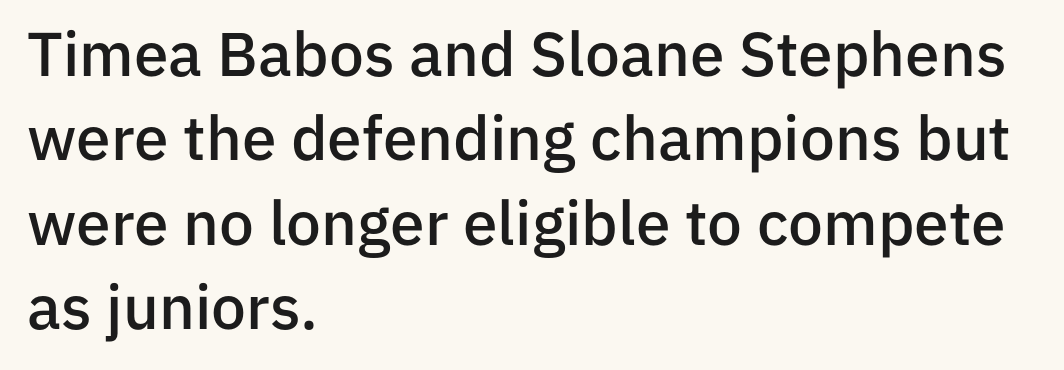
{"serif": "no", "italic": "no", "bold": "semi", "weight": "semibold", "width": "normal", "stroke_contrast": "low", "x_height": "medium", "monospaced": "no", "underline": "no", "align": "left", "line_spacing": "normal", "line_spacing_ratio": 1.36, "letter_spacing": "normal", "letter_spacing_em": 0.0, "glyph_px": 62}
